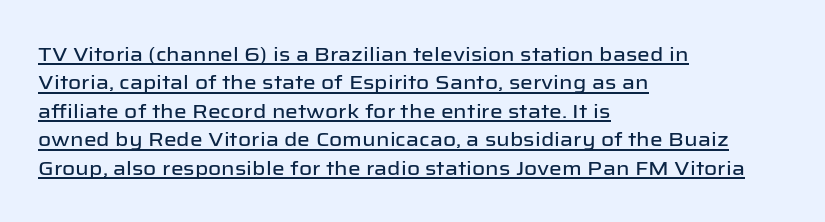
{"italic": "no", "underline": "yes", "align": "left", "line_spacing": "normal", "line_spacing_ratio": 1.42, "letter_spacing": "normal", "letter_spacing_em": 0.0, "glyph_px": 20}
